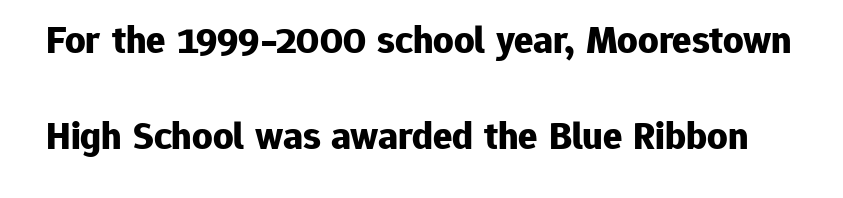
The image shows 40 px bold sans-serif type, upright; set loose line spacing (2.4x), normal letter spacing, not underlined; low stroke contrast and a medium x-height.
